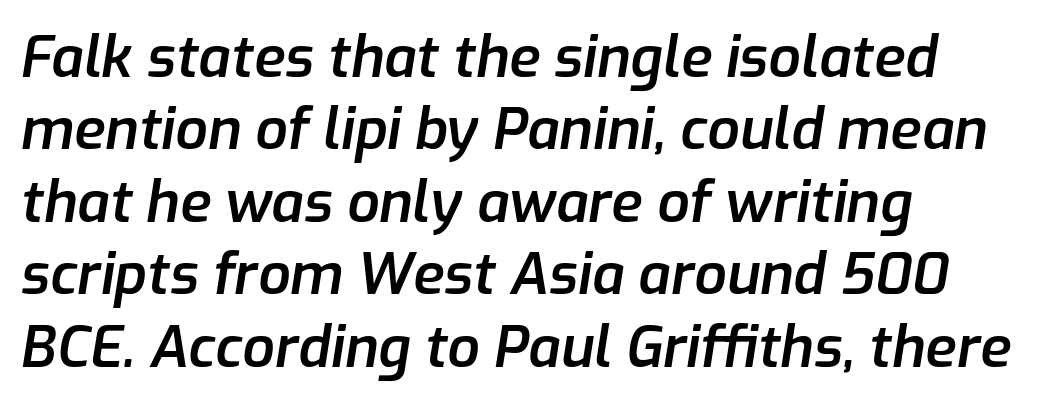
{"italic": "yes", "lean": "right", "slant_degrees": 9, "bold": "semi", "weight": "semibold", "width": "normal", "stroke_contrast": "low", "x_height": "medium", "monospaced": "no", "underline": "no", "align": "left", "line_spacing": "normal", "line_spacing_ratio": 1.27, "letter_spacing": "normal", "letter_spacing_em": 0.0, "glyph_px": 57}
